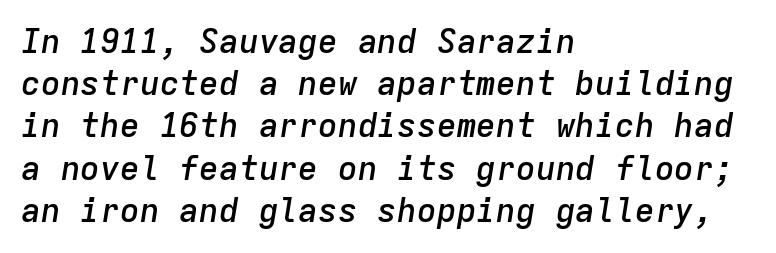
{"italic": "yes", "lean": "right", "slant_degrees": 9, "bold": "semi", "weight": "semibold", "width": "normal", "stroke_contrast": "low", "x_height": "medium", "monospaced": "yes", "underline": "no", "align": "left", "line_spacing": "normal", "line_spacing_ratio": 1.28, "letter_spacing": "normal", "letter_spacing_em": 0.0, "glyph_px": 33}
